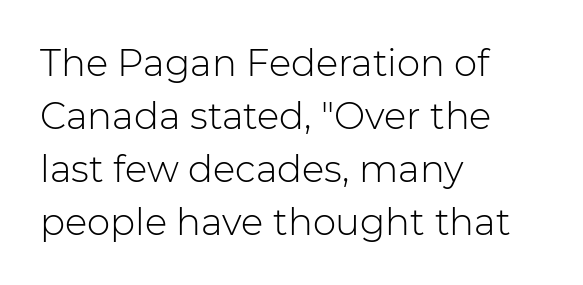
Observe the ordinary spacing: letters are neighbours, not strangers. Think of a printed novel: that variable character pitch is what you see here. This is the regular roman posture of the typeface. Plain, unruled lines of type. Is there much room between lines? A standard amount, neither cramped nor airy. No chunkiness to these letters — they're not bold.
